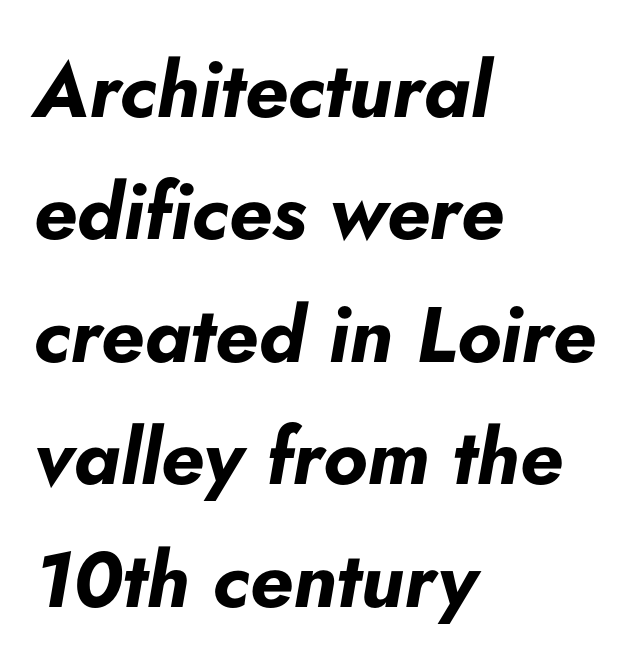
The image shows 78 px bold type, italic (leaning right); set left-aligned, normal line spacing (1.57x), normal letter spacing, not underlined; low stroke contrast and a small x-height.
